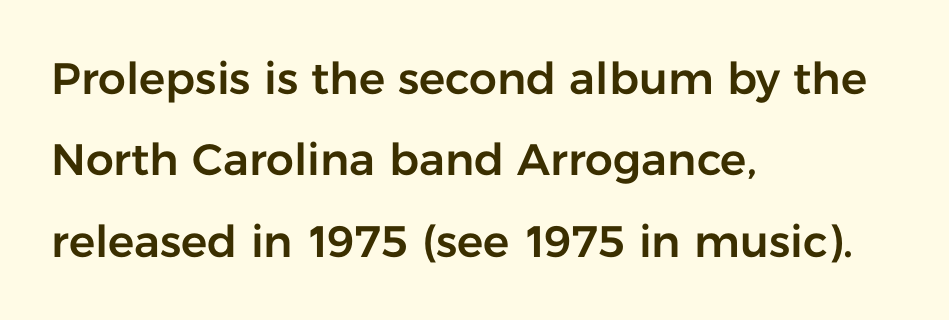
{"serif": "no", "italic": "no", "width": "normal", "stroke_contrast": "low", "x_height": "medium", "monospaced": "no", "underline": "no", "align": "left", "line_spacing_ratio": 1.85, "letter_spacing": "normal", "letter_spacing_em": 0.0, "glyph_px": 44}
